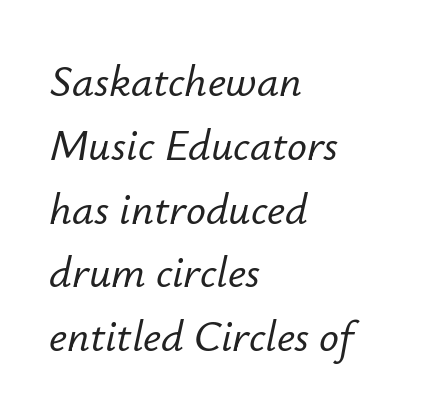
{"italic": "yes", "lean": "right", "slant_degrees": 12, "width": "normal", "stroke_contrast": "low", "x_height": "small", "monospaced": "no", "underline": "no", "align": "left", "line_spacing": "normal", "line_spacing_ratio": 1.45, "letter_spacing": "normal", "letter_spacing_em": 0.0, "glyph_px": 44}
